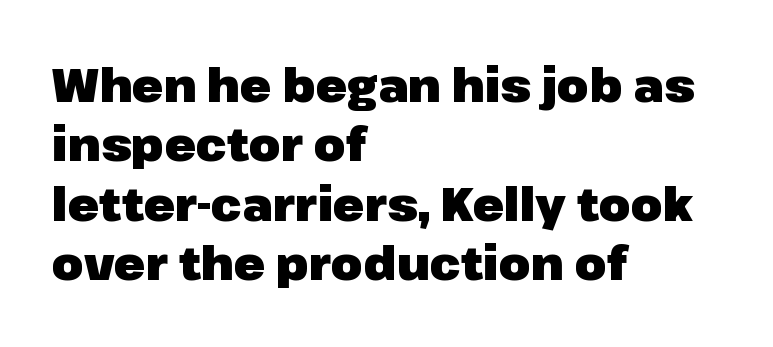
The block of text has a typical density, with ordinary space between rows. Looks like regular typesetting: each glyph gets only the width it needs. I'd describe the lettering as bold — thick and assertive. Posture: upright roman.
